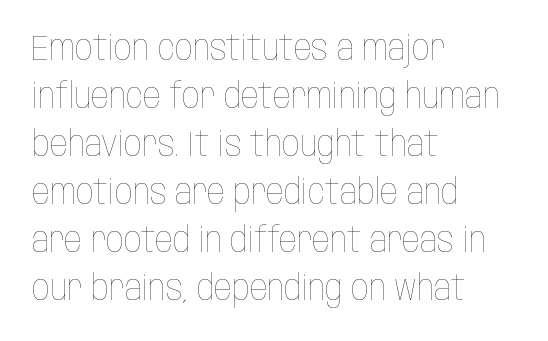
The image shows 35 px thin, condensed type, upright; set left-aligned, normal line spacing (1.37x), normal letter spacing, not underlined; low stroke contrast and a large x-height.
